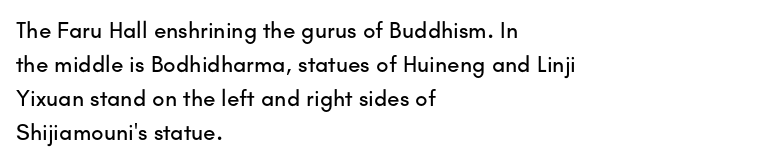
Clear beneath every line of the passage. Notice how descenders clear the ascenders below comfortably — that's standard leading. In terms of letterspacing, this is plain default setting. The lettering stays uniformly vertical, giving the passage a roman look. The lines in this sample share a left origin and differ only in where they stop.
